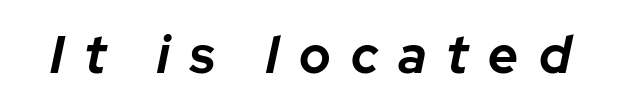
{"italic": "yes", "lean": "right", "slant_degrees": 12, "bold": "yes", "weight": "bold", "width": "normal", "stroke_contrast": "low", "x_height": "medium", "monospaced": "no", "underline": "no", "letter_spacing": "wide", "letter_spacing_em": 0.39, "glyph_px": 52}
